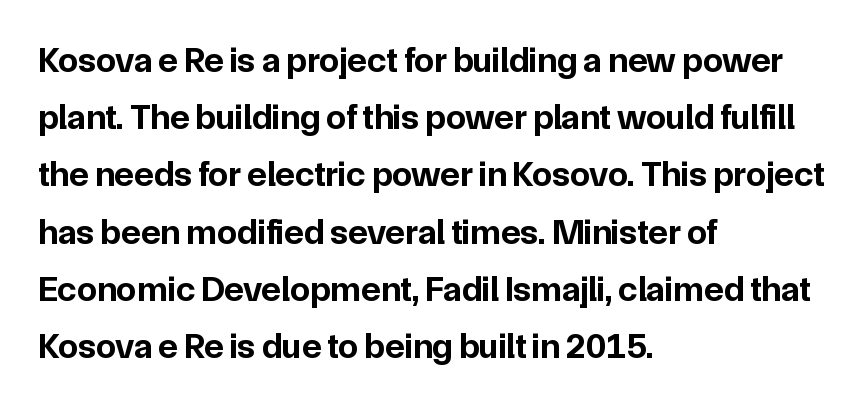
The image shows 36 px bold sans-serif type, upright; set left-aligned, normal line spacing (1.59x), normal letter spacing, not underlined; low stroke contrast and a medium x-height.
